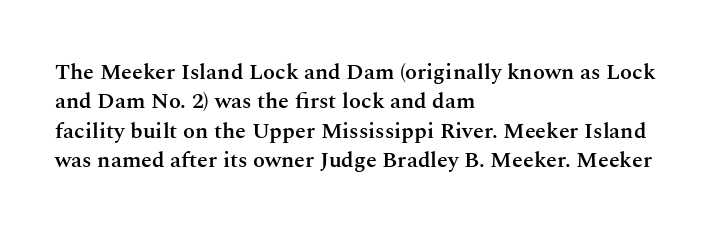
The image shows 22 px text type, upright; set left-aligned, normal line spacing (1.33x), normal letter spacing, not underlined.
